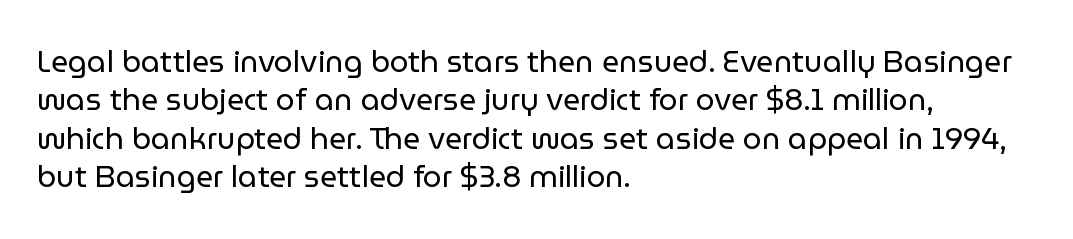
{"serif": "no", "italic": "no", "bold": "no", "weight": "regular", "width": "normal", "stroke_contrast": "low", "x_height": "medium", "monospaced": "no", "underline": "no", "align": "left", "line_spacing": "normal", "line_spacing_ratio": 1.28, "letter_spacing": "normal", "letter_spacing_em": 0.0, "glyph_px": 30}
